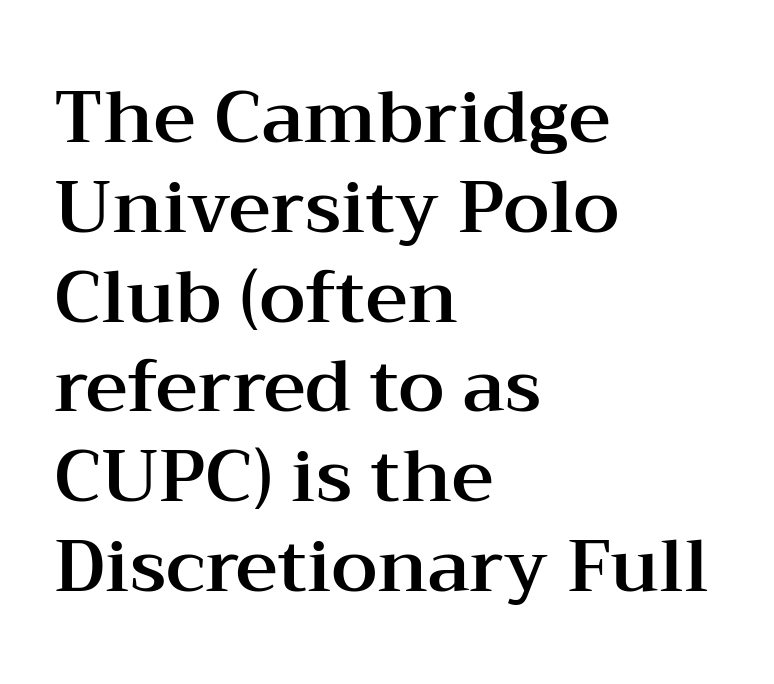
Is the block centered? No — it sits flush against the left margin. Caption: standard tracking, unaltered. This sample uses an upright cut, with every glyph sitting square on the baseline. Examine the stroke ends and you'll spot serifs.
